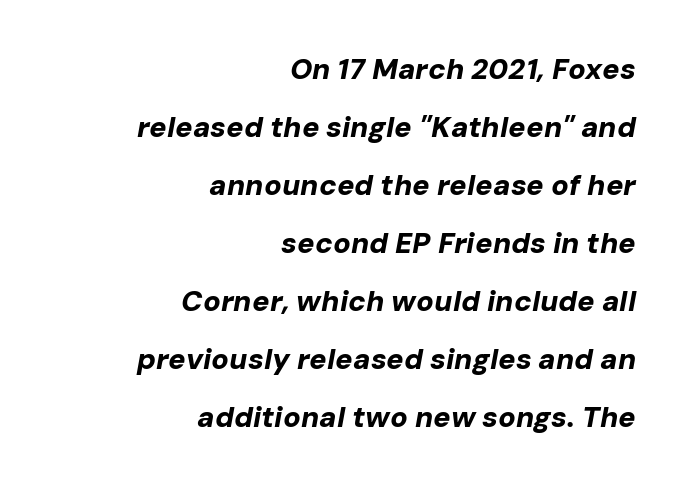
The image shows 29 px bold type, italic (leaning right); set right-aligned, loose line spacing (2.0x), normal letter spacing, not underlined; low stroke contrast and a medium x-height.
